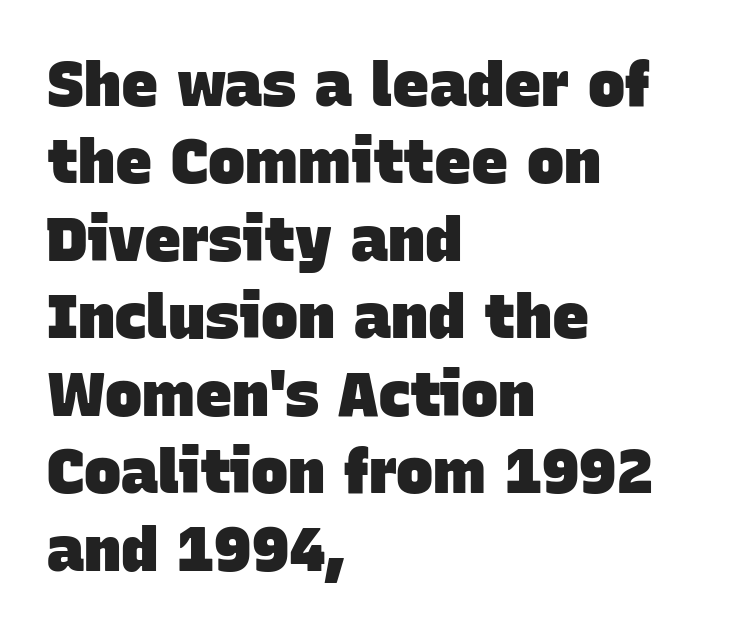
{"serif": "no", "bold": "yes", "weight": "heavy", "width": "normal", "stroke_contrast": "low", "x_height": "large", "monospaced": "no", "underline": "no", "align": "left", "line_spacing": "normal", "line_spacing_ratio": 1.25, "letter_spacing": "normal", "letter_spacing_em": 0.0, "glyph_px": 62}
